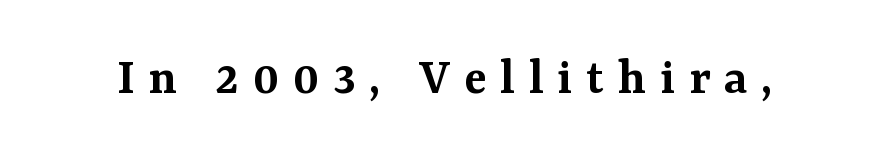
The image shows 53 px semibold serif type, upright; set unusually wide letter spacing (+0.26 em), not underlined; medium stroke contrast and a medium x-height.
